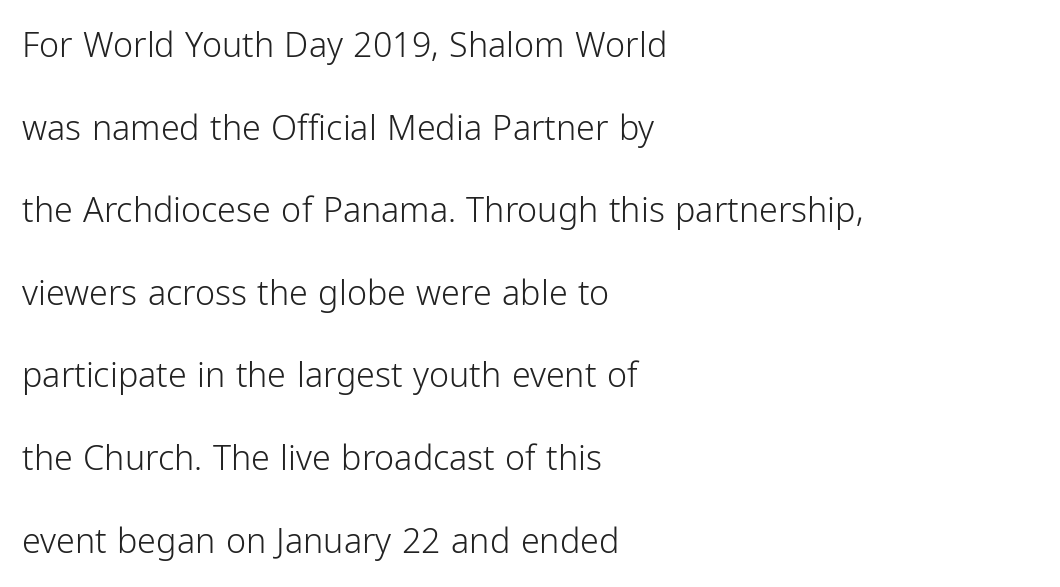
{"serif": "no", "italic": "no", "bold": "no", "weight": "light", "width": "condensed", "stroke_contrast": "low", "x_height": "medium", "monospaced": "no", "underline": "no", "align": "left", "line_spacing": "loose", "line_spacing_ratio": 2.43, "letter_spacing": "normal", "letter_spacing_em": 0.0, "glyph_px": 34}
